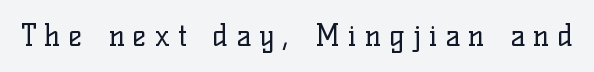
Q: Is the text bold? A: No.
Q: Is the text italic (slanted)? A: No, it is upright.
Q: Is the typeface a serif or a sans-serif typeface? A: Serif.
Q: Is the text underlined? A: No.
Q: Is the spacing between letters normal or unusually wide? A: Unusually wide.
Q: Width (condensed, normal, or wide)? A: Normal.
Q: Stroke contrast? A: Low.
Q: x-height? A: Medium.
Q: Monospaced? A: No.
